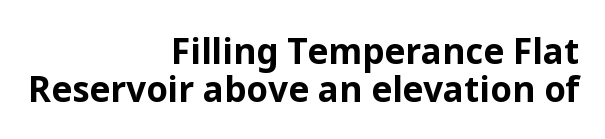
Q: Is the text bold? A: Yes.
Q: Is the text italic (slanted)? A: No, it is upright.
Q: Is the typeface a serif or a sans-serif typeface? A: Sans-serif.
Q: Is the text underlined? A: No.
Q: How is the paragraph aligned? A: Right-aligned.
Q: Is the spacing between letters normal or unusually wide? A: Normal.
Q: Is the spacing between lines tight, normal or loose? A: Tight.
Q: Width (condensed, normal, or wide)? A: Normal.
Q: Stroke contrast? A: Low.
Q: x-height? A: Medium.
Q: Monospaced? A: No.
